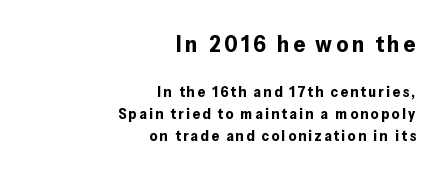
{"italic": "no", "bold": "yes", "underline": "no", "align": "right", "line_spacing": "normal", "line_spacing_ratio": 1.49, "larger_block": "first", "size_ratio": 1.53, "glyph_px": 23}
